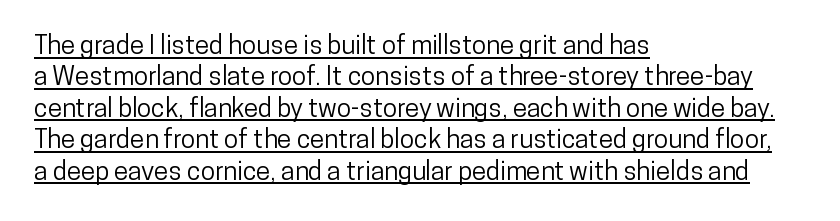
The typesetter chose a ragged-right arrangement here. Posture: upright roman. Notice how a bar underscores the lettering throughout. Default kerning and tracking; the words read as compact shapes.
